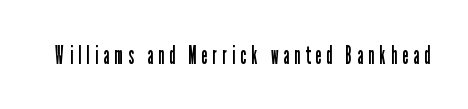
Caption: face not bold, strokes unweighted. Posture: vertical. The letters are spread apart with noticeably loose tracking. The baseline area is clear.
